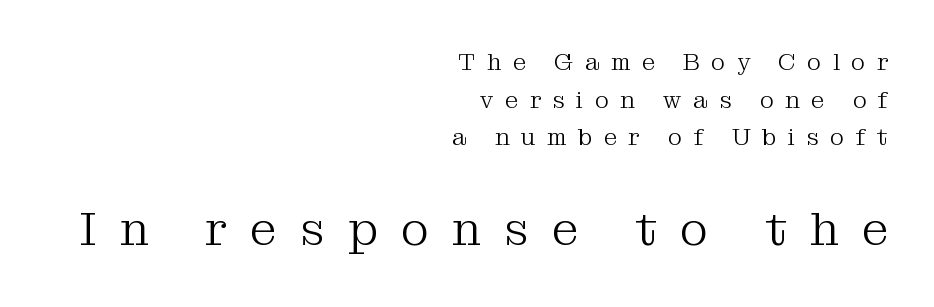
The image shows 48 px light serif type, upright; set right-aligned, normal line spacing (1.57x), unusually wide letter spacing (+0.48 em), not underlined; the second (bottom) block is 2.0x larger; medium stroke contrast and a medium x-height.
